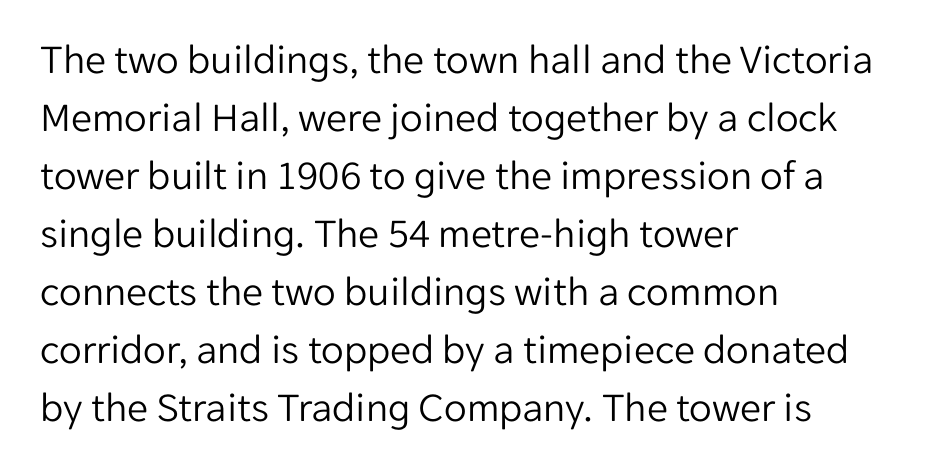
{"serif": "no", "italic": "no", "bold": "no", "weight": "light", "width": "normal", "stroke_contrast": "low", "x_height": "medium", "monospaced": "no", "underline": "no", "align": "left", "line_spacing": "normal", "line_spacing_ratio": 1.38, "letter_spacing": "normal", "letter_spacing_em": 0.0, "glyph_px": 42}
